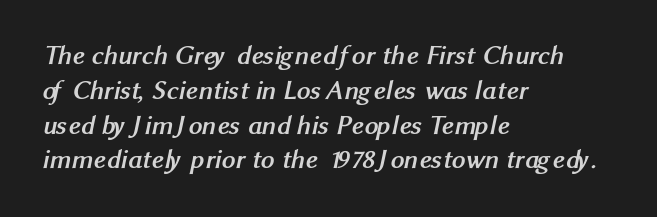
{"bold": "yes", "underline": "no", "align": "left", "line_spacing": "normal", "line_spacing_ratio": 1.29, "letter_spacing": "normal", "letter_spacing_em": 0.0, "glyph_px": 27}
